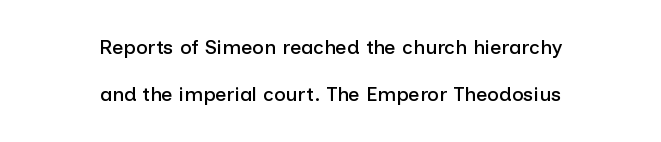
Caption: multi-line text, centered on the measure. This sample uses an upright cut, with every glyph sitting square on the baseline. If you measured baseline to baseline, you'd find a long distance. Plain, unruled lines of type. Look at the tracking — it's just the regular setting, nothing added.
